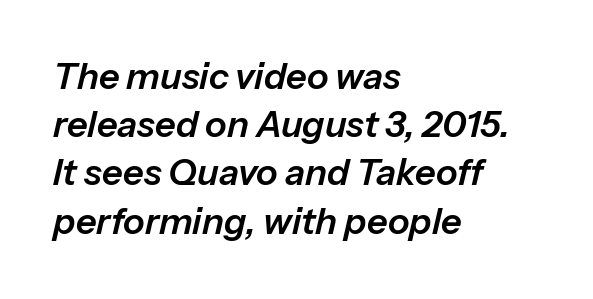
The image shows 36 px text type, italic (leaning right); set left-aligned, normal line spacing (1.34x), normal letter spacing, not underlined; low stroke contrast and a medium x-height.
